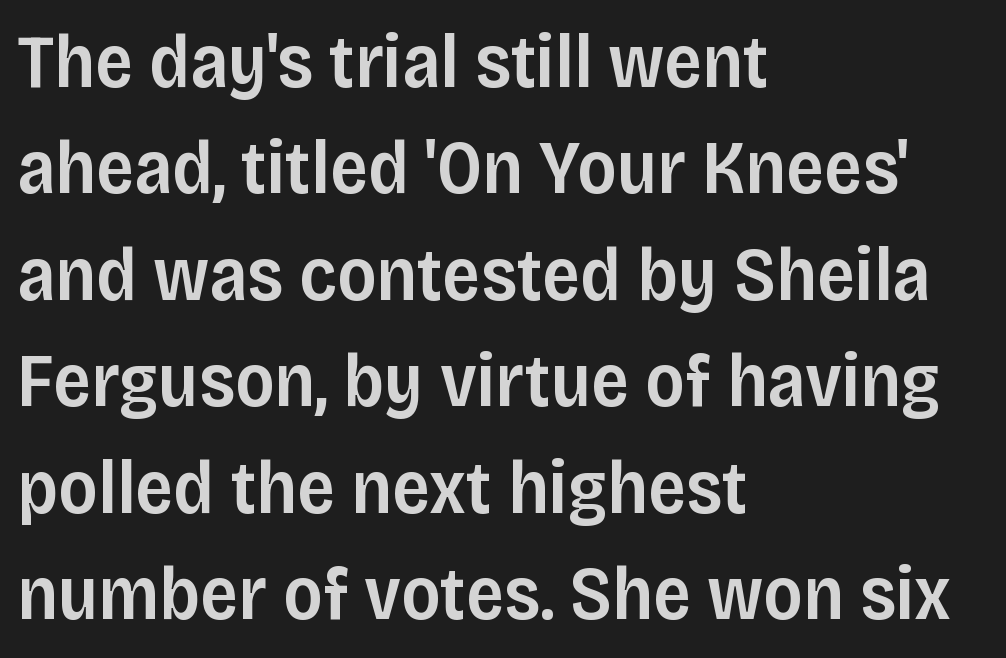
Q: Is the text bold? A: Semi-bold.
Q: Is the text italic (slanted)? A: No, it is upright.
Q: Is the typeface a serif or a sans-serif typeface? A: Sans-serif.
Q: Is the text underlined? A: No.
Q: How is the paragraph aligned? A: Left-aligned.
Q: Is the spacing between letters normal or unusually wide? A: Normal.
Q: Is the spacing between lines tight, normal or loose? A: Normal.
Q: Width (condensed, normal, or wide)? A: Normal.
Q: Stroke contrast? A: Low.
Q: x-height? A: Large.
Q: Monospaced? A: No.
